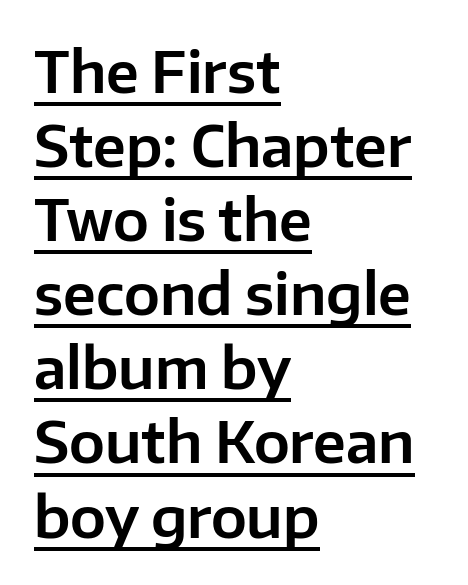
Q: Is the text italic (slanted)? A: No, it is upright.
Q: Is the typeface a serif or a sans-serif typeface? A: Sans-serif.
Q: Is the text underlined? A: Yes.
Q: How is the paragraph aligned? A: Left-aligned.
Q: Is the spacing between letters normal or unusually wide? A: Normal.
Q: Is the spacing between lines tight, normal or loose? A: Normal.
Q: Width (condensed, normal, or wide)? A: Normal.
Q: Stroke contrast? A: Low.
Q: x-height? A: Medium.
Q: Monospaced? A: No.
